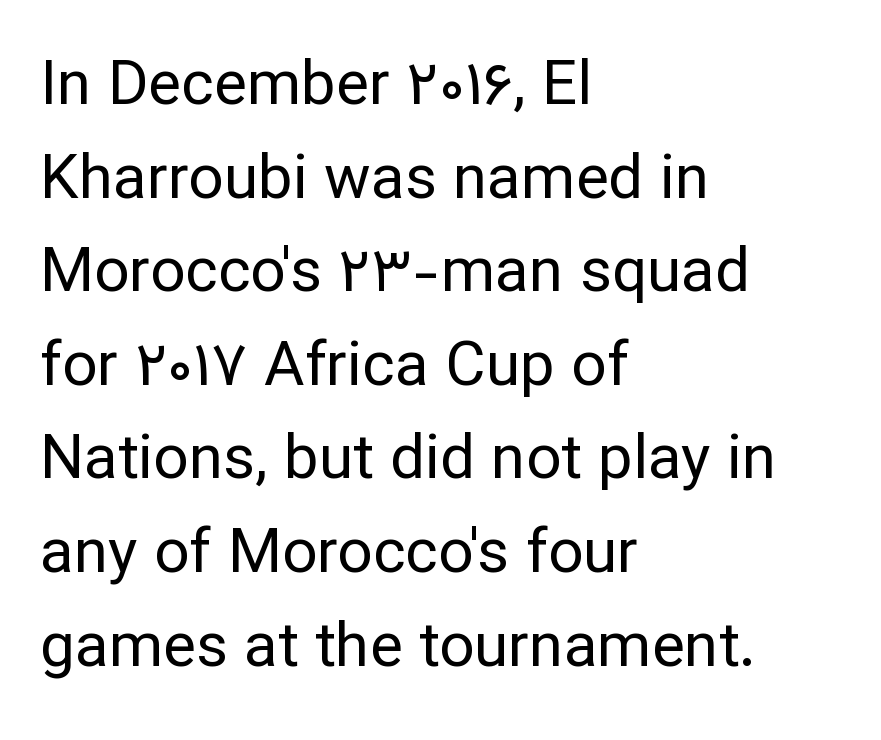
{"serif": "no", "italic": "no", "bold": "no", "weight": "regular", "width": "normal", "stroke_contrast": "low", "x_height": "medium", "monospaced": "no", "underline": "no", "align": "left", "line_spacing": "normal", "line_spacing_ratio": 1.51, "letter_spacing": "normal", "letter_spacing_em": 0.0, "glyph_px": 62}
